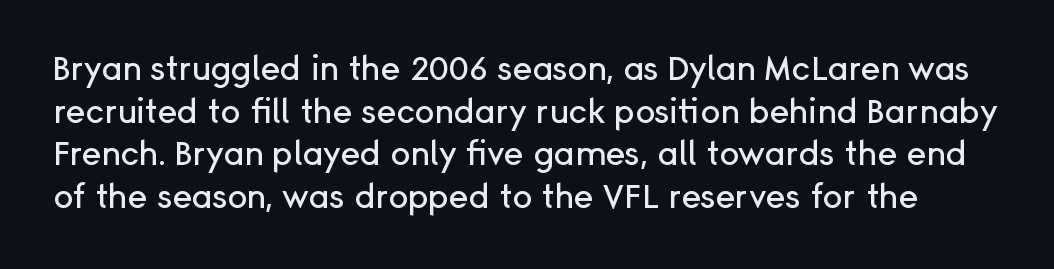
The image shows 33 px sans-serif type, upright; set normal line spacing (1.29x), normal letter spacing, not underlined; low stroke contrast and a medium x-height.
